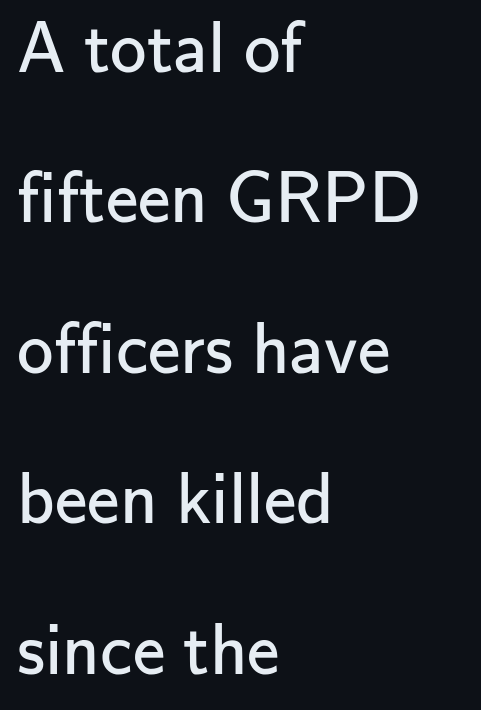
Reading down the block, your eye returns to a fixed left position each line. What kind of face is this? One without serifs — a sans. Compared with typical paragraphs, the rows here are farther apart. Descender tails drop into unmarked territory. Characters follow at the spacing the type designer built in. These lines were composed using upright roman letters.
